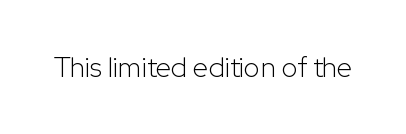
Q: Is the text bold? A: No.
Q: Is the text italic (slanted)? A: No, it is upright.
Q: Is the typeface a serif or a sans-serif typeface? A: Sans-serif.
Q: Is the text underlined? A: No.
Q: Is the spacing between letters normal or unusually wide? A: Normal.
Q: Width (condensed, normal, or wide)? A: Normal.
Q: Stroke contrast? A: Low.
Q: x-height? A: Medium.
Q: Monospaced? A: No.
